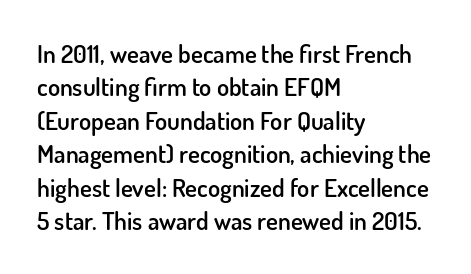
The image shows 25 px text type, upright; set left-aligned, normal line spacing (1.34x), normal letter spacing, not underlined.
